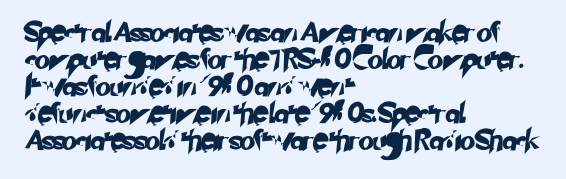
Q: Is the text underlined? A: No.
Q: How is the paragraph aligned? A: Left-aligned.
Q: Is the spacing between letters normal or unusually wide? A: Normal.
Q: Is the spacing between lines tight, normal or loose? A: Normal.
